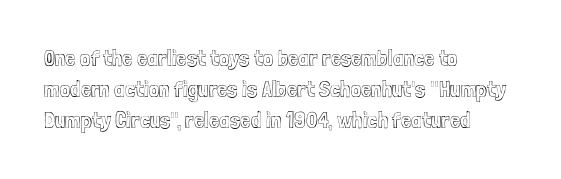
The designer left line spacing at the default. Glance below the letters and you will spot only blank space. The letters sit at their default tracking, neither squeezed nor spread. If you drew a line through each stem, it would be perfectly vertical. The compositor pushed each line to the left boundary.
